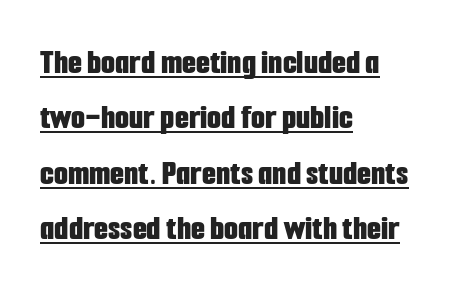
{"serif": "no", "italic": "no", "bold": "yes", "weight": "bold", "width": "condensed", "stroke_contrast": "low", "x_height": "medium", "monospaced": "no", "underline": "yes", "align": "left", "line_spacing": "normal", "line_spacing_ratio": 1.54, "letter_spacing": "normal", "letter_spacing_em": 0.0, "glyph_px": 36}
